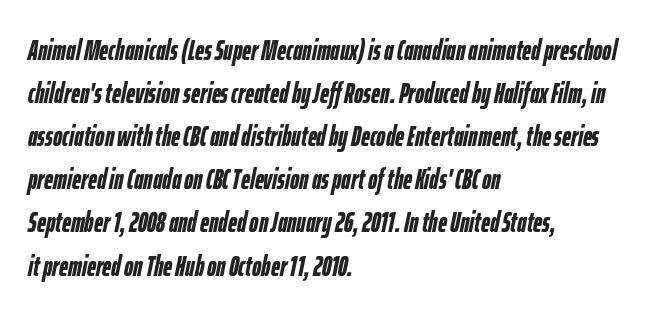
{"italic": "yes", "lean": "right", "slant_degrees": 12, "bold": "yes", "weight": "semibold", "width": "condensed", "stroke_contrast": "low", "x_height": "medium", "monospaced": "no", "underline": "no", "align": "left", "line_spacing": "normal", "line_spacing_ratio": 1.54, "letter_spacing": "normal", "letter_spacing_em": 0.0, "glyph_px": 28}
